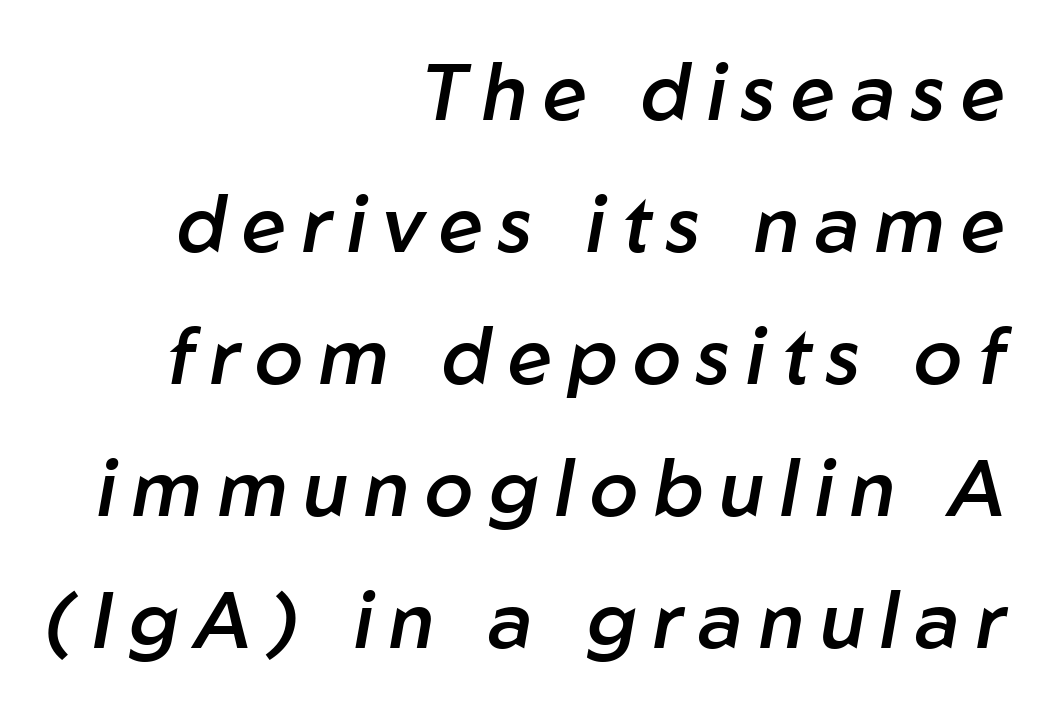
The image shows 79 px semibold type, italic (leaning right); set right-aligned, normal line spacing (1.67x), unusually wide letter spacing (+0.2 em), not underlined; low stroke contrast and a medium x-height.
